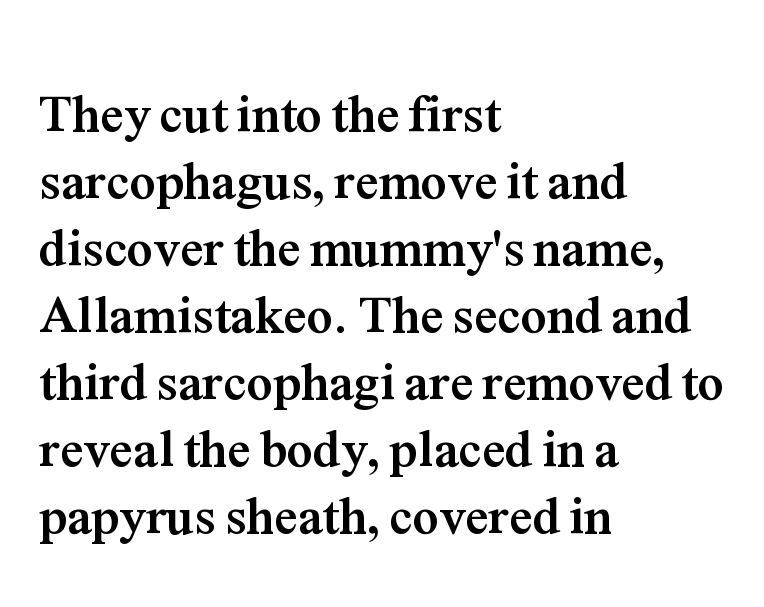
{"serif": "yes", "italic": "no", "bold": "yes", "weight": "semibold", "width": "normal", "stroke_contrast": "medium", "x_height": "medium", "monospaced": "no", "underline": "no", "align": "left", "line_spacing": "normal", "line_spacing_ratio": 1.29, "letter_spacing": "normal", "letter_spacing_em": 0.0, "glyph_px": 52}
